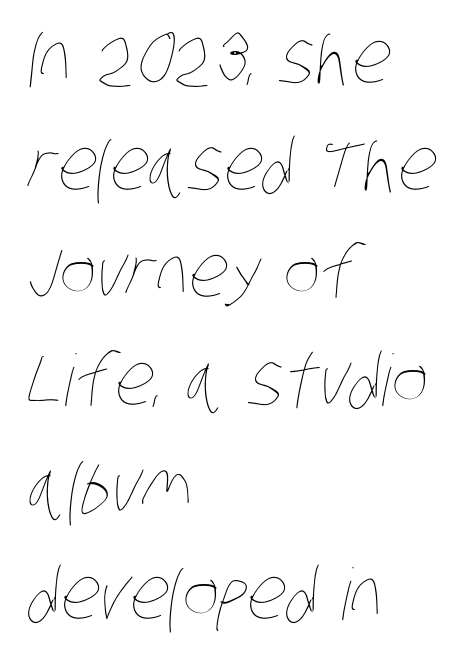
The image shows 71 px thin, condensed type; set left-aligned, normal line spacing (1.51x), normal letter spacing, not underlined; low stroke contrast and a large x-height.
